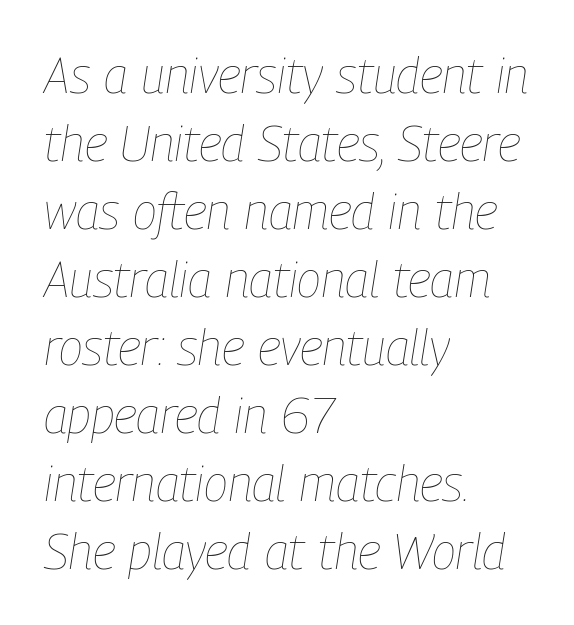
Q: Is the text bold? A: No.
Q: Is the text italic (slanted)? A: Yes, it leans right by about 9 degrees.
Q: Is the text underlined? A: No.
Q: How is the paragraph aligned? A: Left-aligned.
Q: Is the spacing between letters normal or unusually wide? A: Normal.
Q: Is the spacing between lines tight, normal or loose? A: Normal.
Q: Width (condensed, normal, or wide)? A: Condensed.
Q: Stroke contrast? A: Low.
Q: x-height? A: Medium.
Q: Monospaced? A: No.
